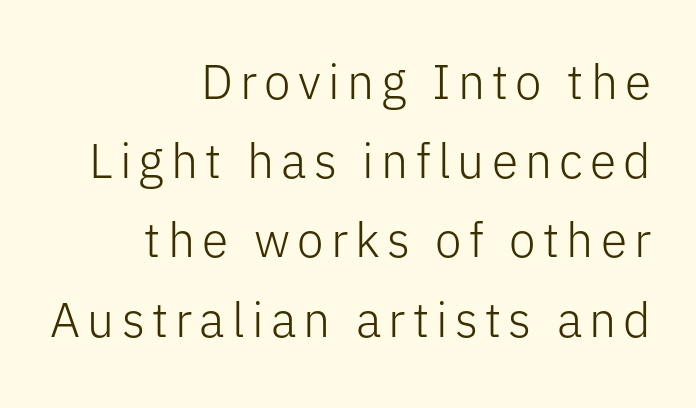
{"serif": "no", "italic": "no", "bold": "no", "weight": "light", "width": "normal", "stroke_contrast": "low", "x_height": "medium", "monospaced": "no", "underline": "no", "align": "right", "line_spacing": "normal", "line_spacing_ratio": 1.65, "glyph_px": 48}
